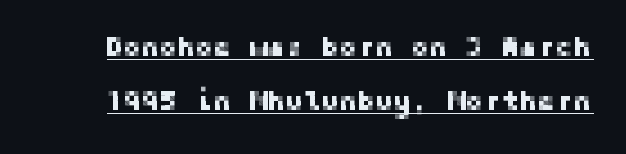
{"italic": "no", "underline": "yes", "line_spacing": "loose", "line_spacing_ratio": 2.01, "letter_spacing": "normal", "letter_spacing_em": 0.0, "glyph_px": 27}
